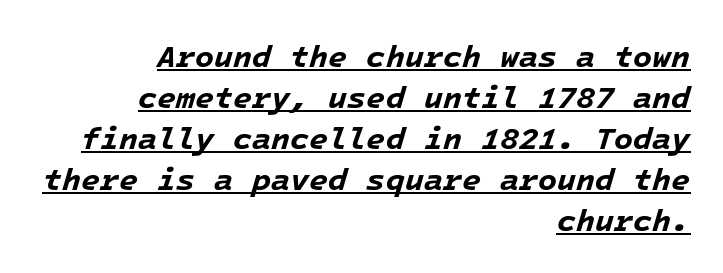
Here the glyphs are tracked normally, forming tight word shapes. This sample uses an oblique cut, with every glyph tilted off the vertical. Decoration check: the copy is underlined. Heavy-handed strokes throughout: this text is bold. The space between consecutive lines is moderate. The lines in this sample share a right terminus and differ only in where they begin.
